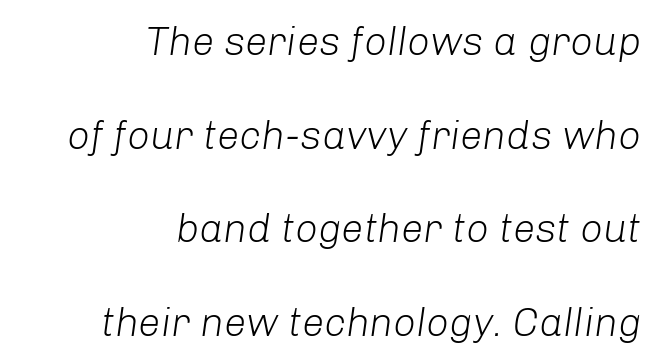
Q: Is the text bold? A: No.
Q: Is the text italic (slanted)? A: Yes, it leans right by about 8 degrees.
Q: Is the text underlined? A: No.
Q: How is the paragraph aligned? A: Right-aligned.
Q: Is the spacing between letters normal or unusually wide? A: Normal.
Q: Is the spacing between lines tight, normal or loose? A: Loose.
Q: Width (condensed, normal, or wide)? A: Normal.
Q: Stroke contrast? A: Low.
Q: x-height? A: Medium.
Q: Monospaced? A: No.
